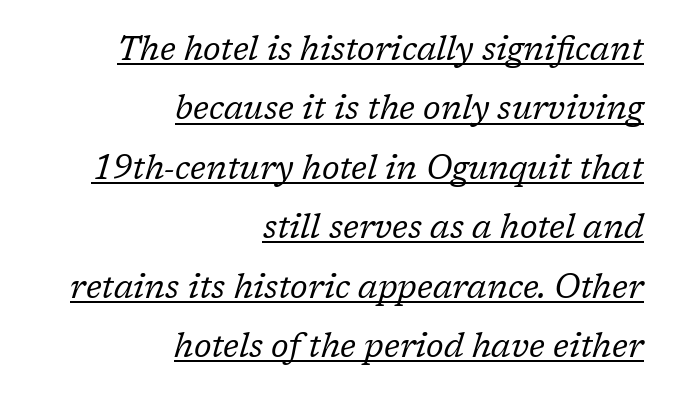
Q: Is the text bold? A: No.
Q: Is the text italic (slanted)? A: Yes, it leans right by about 17 degrees.
Q: Is the typeface a serif or a sans-serif typeface? A: Serif.
Q: Is the text underlined? A: Yes.
Q: How is the paragraph aligned? A: Right-aligned.
Q: Is the spacing between letters normal or unusually wide? A: Normal.
Q: Width (condensed, normal, or wide)? A: Normal.
Q: Stroke contrast? A: Low.
Q: x-height? A: Medium.
Q: Monospaced? A: No.
